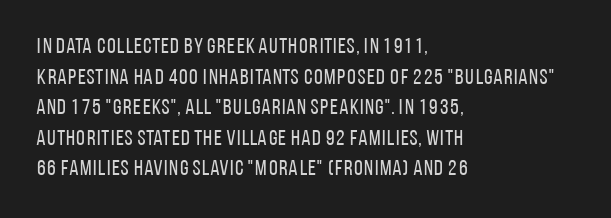
Here the glyphs are tracked normally, forming tight word shapes. This sample keeps an unexceptional amount of space between lines. Every character sits straight up, as roman type does. Each stroke keeps to a modest, everyday thickness or less. This rendering uses left alignment, leaving the right contour irregular. Descenders are the only things crossing below the line.
